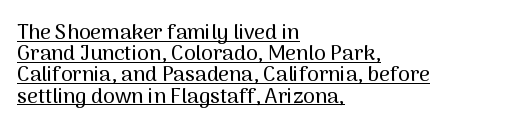
{"italic": "no", "underline": "yes", "align": "left", "line_spacing": "tight", "line_spacing_ratio": 1.01, "letter_spacing": "normal", "letter_spacing_em": 0.0, "glyph_px": 21}
